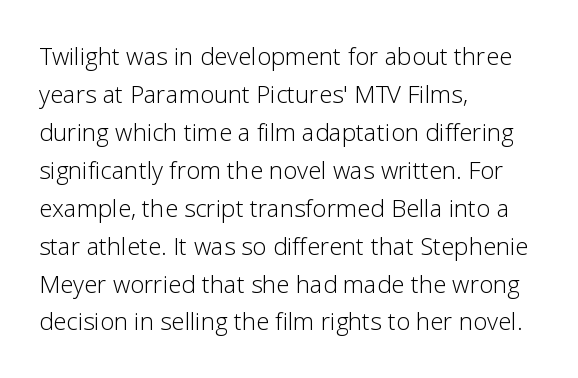
{"italic": "no", "bold": "no", "underline": "no", "align": "left", "line_spacing": "normal", "line_spacing_ratio": 1.58, "letter_spacing": "normal", "letter_spacing_em": 0.0, "glyph_px": 24}
